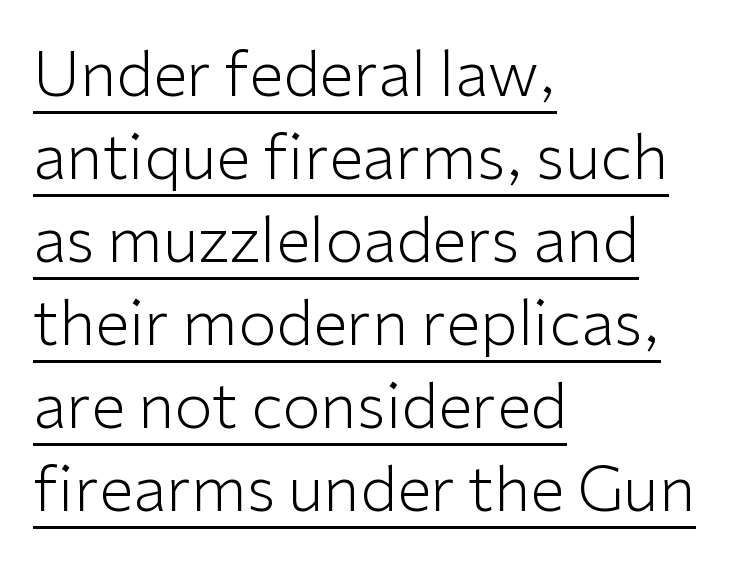
The rendering anchors every line to the left-hand side. Note the varied advance widths — an 'i' is clearly narrower than an 'm'. A typesetter would call this zero additional tracking. Reading down the column, the eye jumps a familiar distance to each next line. These characters rest on top of a visible drawn line.
